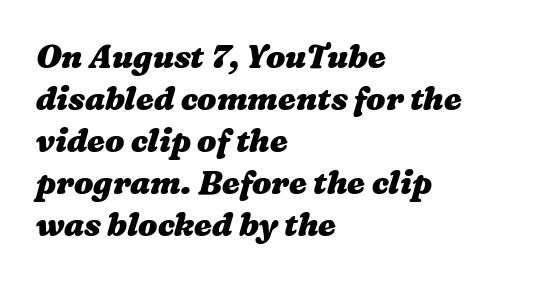
The image shows 32 px heavy, wide type; set left-aligned, normal line spacing (1.31x), normal letter spacing, not underlined; medium stroke contrast and a medium x-height.
